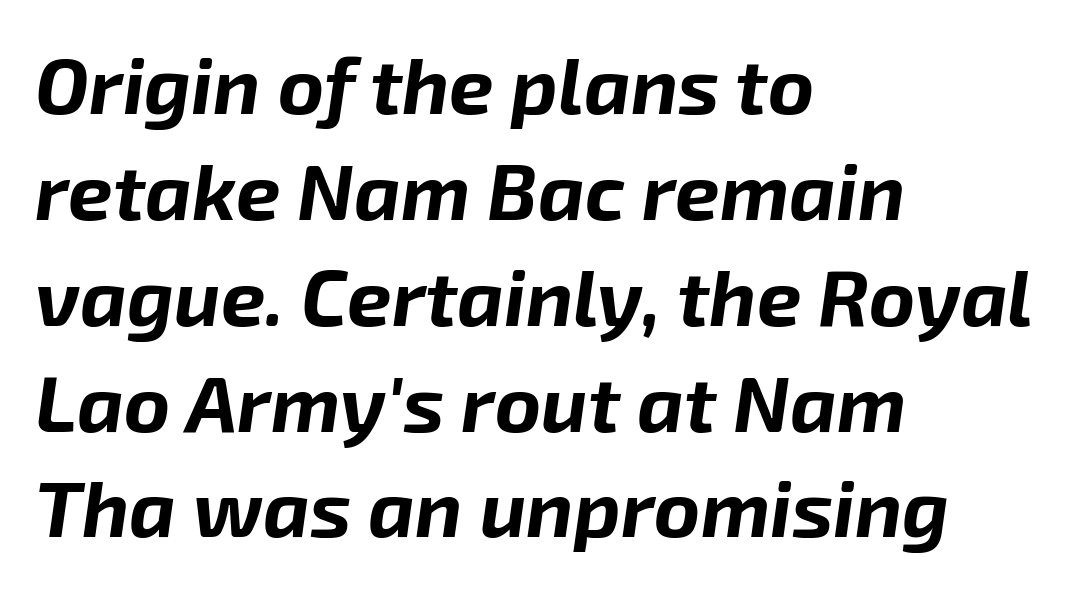
The image shows 79 px bold type, italic (leaning right); set left-aligned, normal line spacing (1.34x), normal letter spacing, not underlined; low stroke contrast and a medium x-height.
